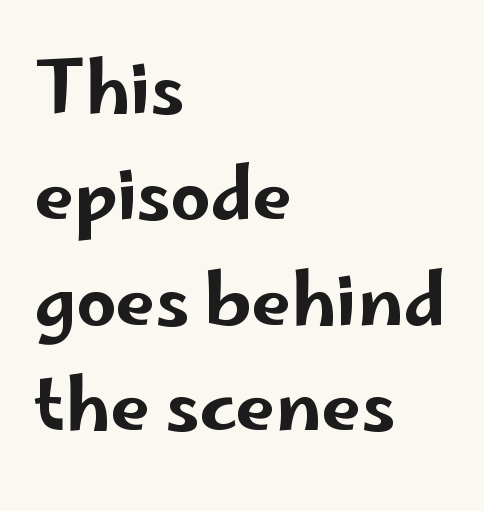
{"serif": "no", "italic": "no", "width": "wide", "stroke_contrast": "low", "x_height": "small", "monospaced": "no", "underline": "no", "align": "left", "line_spacing": "normal", "line_spacing_ratio": 1.49, "letter_spacing": "normal", "letter_spacing_em": 0.0, "glyph_px": 71}
